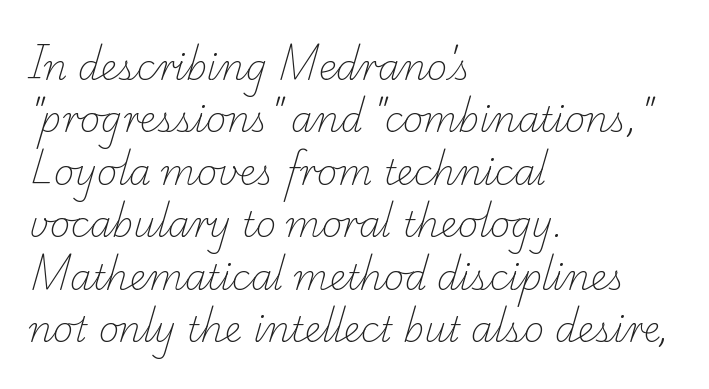
Q: Is the text bold? A: No.
Q: Is the typeface a serif or a sans-serif typeface? A: Serif.
Q: Is the text underlined? A: No.
Q: How is the paragraph aligned? A: Left-aligned.
Q: Is the spacing between letters normal or unusually wide? A: Normal.
Q: Is the spacing between lines tight, normal or loose? A: Normal.
Q: Width (condensed, normal, or wide)? A: Normal.
Q: Stroke contrast? A: Low.
Q: x-height? A: Small.
Q: Monospaced? A: No.
